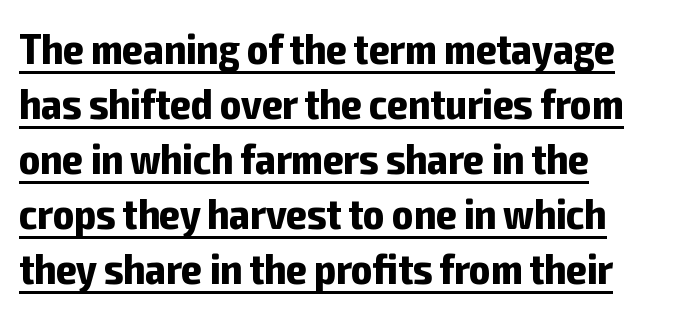
The image shows 44 px bold, condensed sans-serif type, upright; set left-aligned, normal line spacing (1.25x), normal letter spacing, underlined; low stroke contrast and a medium x-height.
